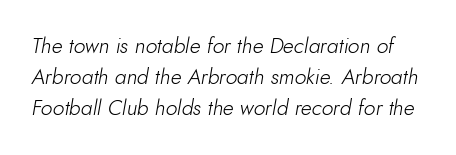
When letters slant like this, we call the style italic. Students, observe: this is what conventionally led text looks like. The words here are not underlined. Standard letterfit; no display-style spreading of the glyphs.
